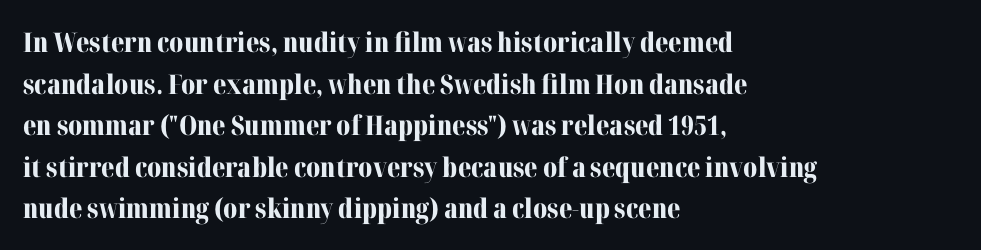
{"italic": "no", "bold": "yes", "underline": "no", "align": "left", "line_spacing": "normal", "line_spacing_ratio": 1.54, "letter_spacing": "normal", "letter_spacing_em": 0.0, "glyph_px": 27}
